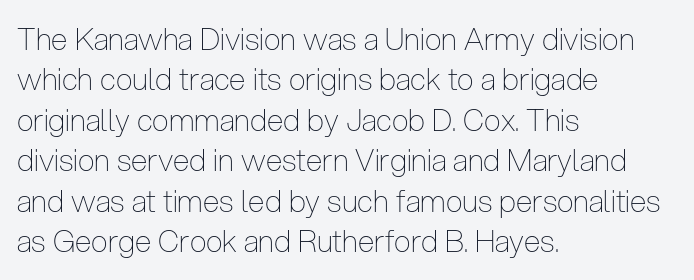
Q: Is the text bold? A: No.
Q: Is the text italic (slanted)? A: No, it is upright.
Q: Is the typeface a serif or a sans-serif typeface? A: Sans-serif.
Q: Is the text underlined? A: No.
Q: How is the paragraph aligned? A: Left-aligned.
Q: Is the spacing between letters normal or unusually wide? A: Normal.
Q: Is the spacing between lines tight, normal or loose? A: Normal.
Q: Width (condensed, normal, or wide)? A: Condensed.
Q: Stroke contrast? A: Low.
Q: x-height? A: Medium.
Q: Monospaced? A: No.
